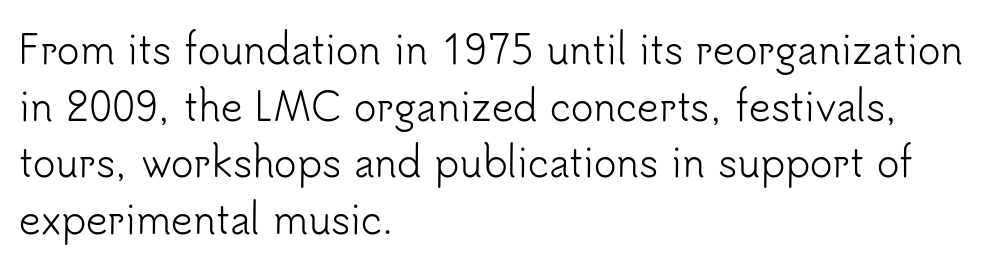
Look at the tracking — it's just the regular setting, nothing added. Check the space under the baseline: it is left empty. Character widths vary here, with narrow letters taking less room than wide ones. Letterform terminals end flat and unadorned throughout the passage. These lines stack with their left ends in a neat column. Rendered with straight, roman letterforms.
